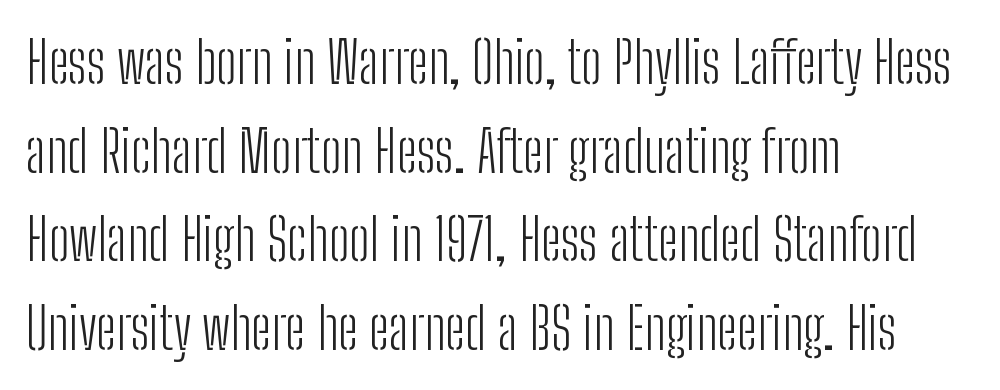
Q: Is the text bold? A: No.
Q: Is the text italic (slanted)? A: No, it is upright.
Q: Is the typeface a serif or a sans-serif typeface? A: Sans-serif.
Q: Is the text underlined? A: No.
Q: How is the paragraph aligned? A: Left-aligned.
Q: Is the spacing between letters normal or unusually wide? A: Normal.
Q: Is the spacing between lines tight, normal or loose? A: Normal.
Q: Width (condensed, normal, or wide)? A: Condensed.
Q: Stroke contrast? A: Low.
Q: x-height? A: Medium.
Q: Monospaced? A: No.
